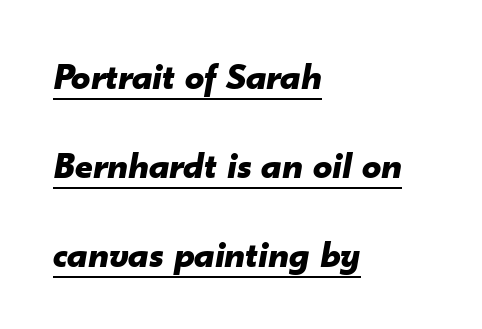
The image shows 38 px bold type, italic (leaning right); set left-aligned, loose line spacing (2.34x), normal letter spacing, underlined; low stroke contrast and a small x-height.
